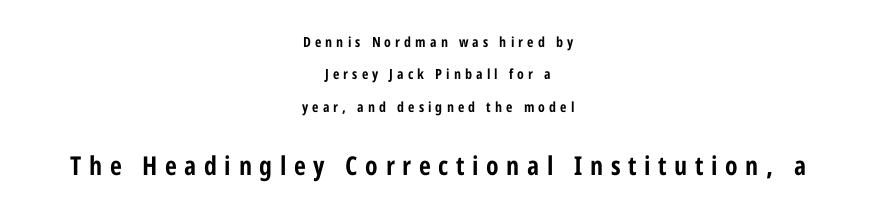
The emphasis by scale lands on block number two, below. Look at the stroke-to-counter ratio: heavy, a bold. Has an underline been added? It has not. Line spacing here is loose. Each word looks stretched out because of the extra space between its letters. Every stem runs plumb, perpendicular to the baseline.
